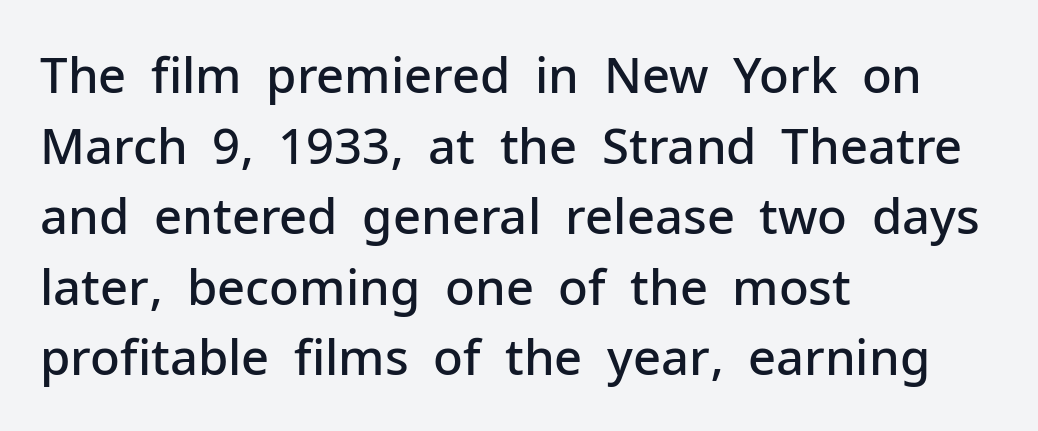
Q: Is the text bold? A: Semi-bold.
Q: Is the text italic (slanted)? A: No, it is upright.
Q: Is the typeface a serif or a sans-serif typeface? A: Sans-serif.
Q: Is the text underlined? A: No.
Q: How is the paragraph aligned? A: Left-aligned.
Q: Is the spacing between letters normal or unusually wide? A: Normal.
Q: Is the spacing between lines tight, normal or loose? A: Normal.
Q: Width (condensed, normal, or wide)? A: Normal.
Q: Stroke contrast? A: Low.
Q: x-height? A: Medium.
Q: Monospaced? A: No.
